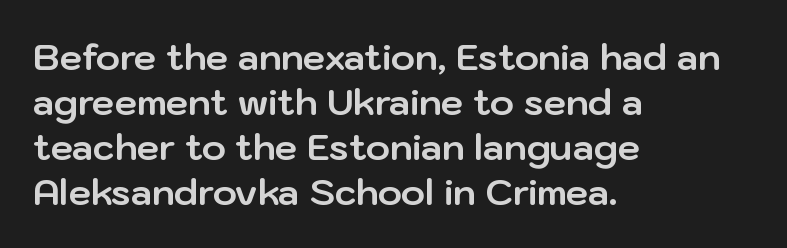
{"serif": "no", "italic": "no", "bold": "yes", "weight": "bold", "width": "normal", "stroke_contrast": "low", "x_height": "medium", "monospaced": "no", "underline": "no", "align": "left", "line_spacing": "normal", "line_spacing_ratio": 1.25, "letter_spacing": "normal", "letter_spacing_em": 0.0, "glyph_px": 36}
